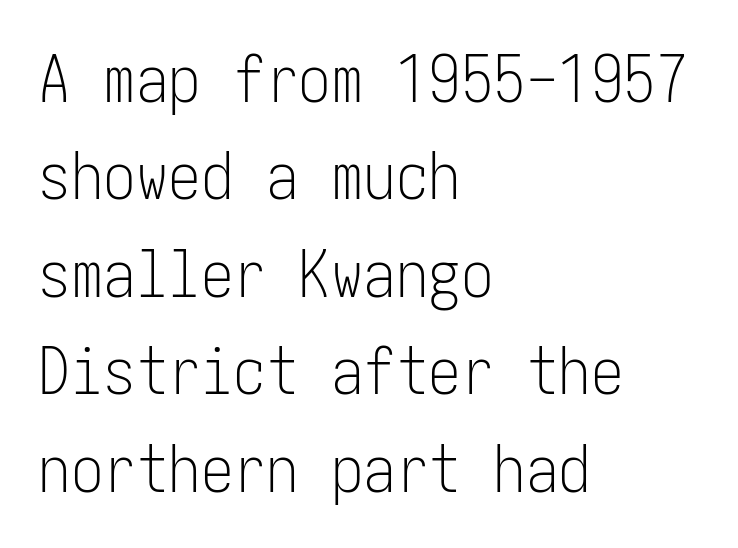
{"serif": "no", "italic": "no", "bold": "no", "weight": "light", "width": "condensed", "stroke_contrast": "low", "x_height": "medium", "underline": "no", "align": "left", "line_spacing": "normal", "line_spacing_ratio": 1.5, "letter_spacing": "normal", "letter_spacing_em": 0.0, "glyph_px": 65}
